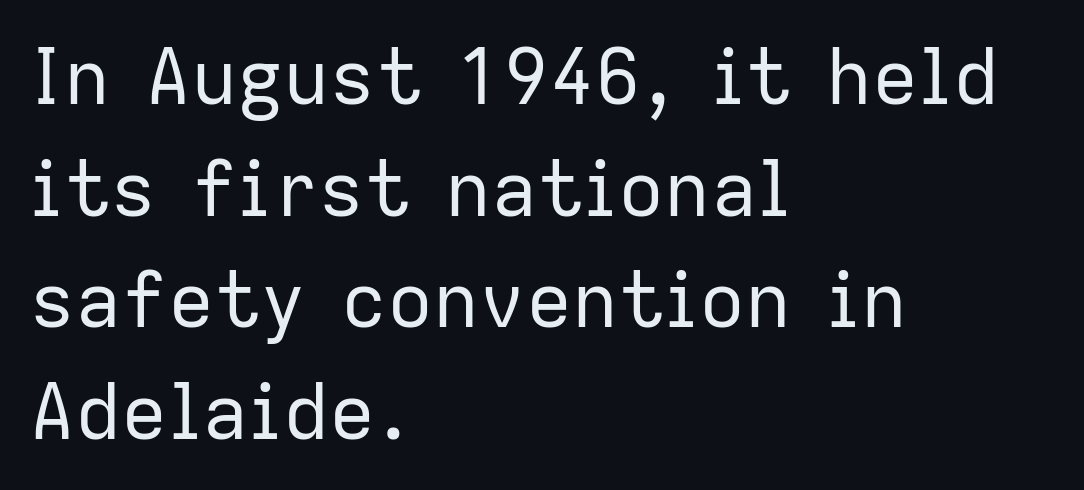
Q: Is the text bold? A: No.
Q: Is the text italic (slanted)? A: No, it is upright.
Q: Is the typeface a serif or a sans-serif typeface? A: Sans-serif.
Q: Is the text underlined? A: No.
Q: How is the paragraph aligned? A: Left-aligned.
Q: Is the spacing between letters normal or unusually wide? A: Normal.
Q: Is the spacing between lines tight, normal or loose? A: Normal.
Q: Width (condensed, normal, or wide)? A: Normal.
Q: Stroke contrast? A: Low.
Q: x-height? A: Medium.
Q: Monospaced? A: No.
